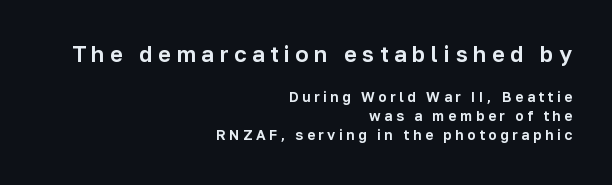
{"italic": "no", "underline": "no", "align": "right", "line_spacing": "normal", "line_spacing_ratio": 1.37, "letter_spacing": "wide", "letter_spacing_em": 0.25, "larger_block": "first", "size_ratio": 1.57, "glyph_px": 22}
